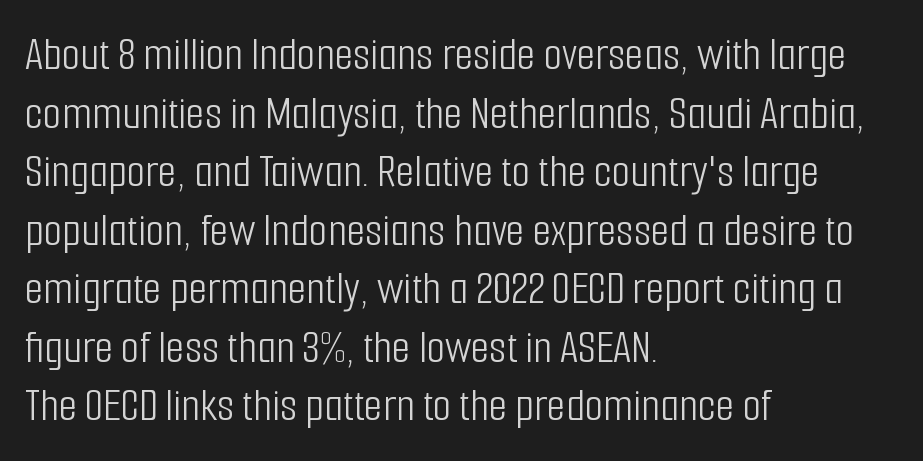
{"serif": "no", "italic": "no", "bold": "no", "weight": "light", "width": "condensed", "stroke_contrast": "low", "x_height": "medium", "monospaced": "no", "underline": "no", "align": "left", "line_spacing_ratio": 1.22, "letter_spacing": "normal", "letter_spacing_em": 0.0, "glyph_px": 48}
